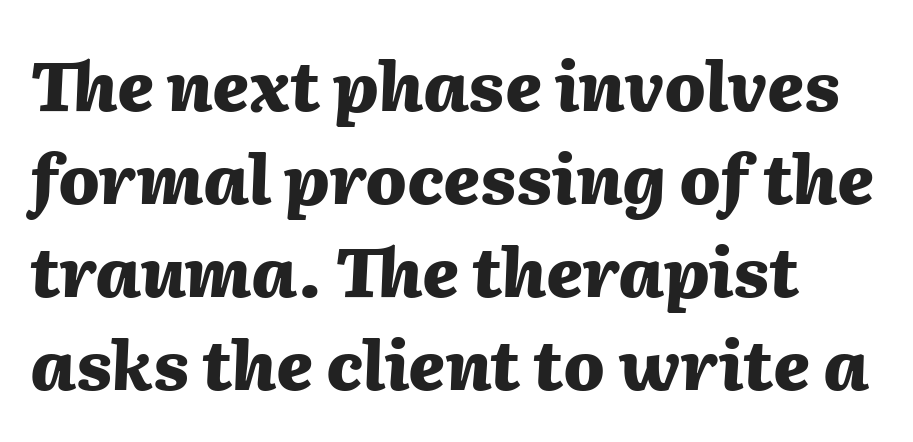
Q: Is the text bold? A: Yes.
Q: Is the text italic (slanted)? A: Yes, it leans right by about 2 degrees.
Q: Is the text underlined? A: No.
Q: Is the spacing between letters normal or unusually wide? A: Normal.
Q: Is the spacing between lines tight, normal or loose? A: Normal.
Q: Width (condensed, normal, or wide)? A: Normal.
Q: Stroke contrast? A: Medium.
Q: x-height? A: Medium.
Q: Monospaced? A: No.
